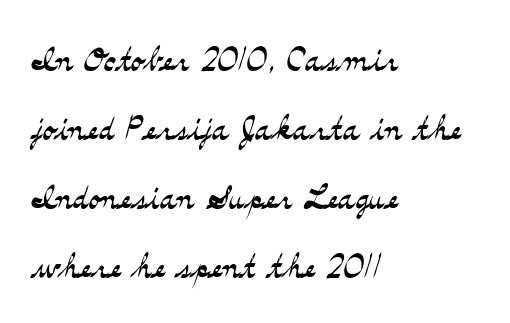
The image shows 45 px light, wide serif type; set left-aligned, normal line spacing (1.53x), normal letter spacing, not underlined; medium stroke contrast and a small x-height.
